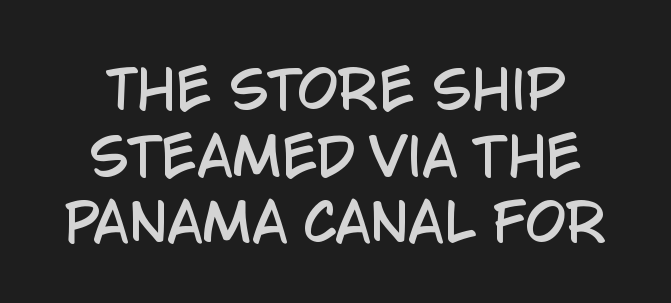
Q: Is the text italic (slanted)? A: No, it is upright.
Q: Is the typeface a serif or a sans-serif typeface? A: Sans-serif.
Q: Is the text underlined? A: No.
Q: Is the spacing between letters normal or unusually wide? A: Normal.
Q: Is the spacing between lines tight, normal or loose? A: Normal.
Q: Width (condensed, normal, or wide)? A: Condensed.
Q: Stroke contrast? A: Low.
Q: x-height? A: Large.
Q: Monospaced? A: No.
